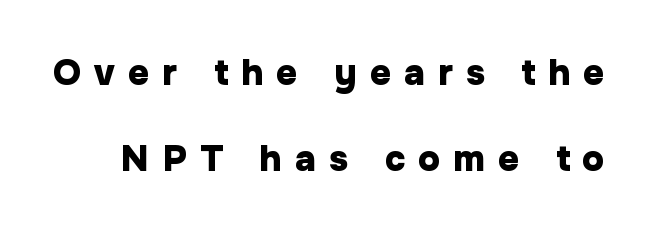
{"serif": "no", "italic": "no", "bold": "yes", "weight": "heavy", "width": "normal", "stroke_contrast": "low", "x_height": "medium", "monospaced": "no", "underline": "no", "line_spacing": "loose", "line_spacing_ratio": 2.4, "letter_spacing": "wide", "letter_spacing_em": 0.37, "glyph_px": 36}
